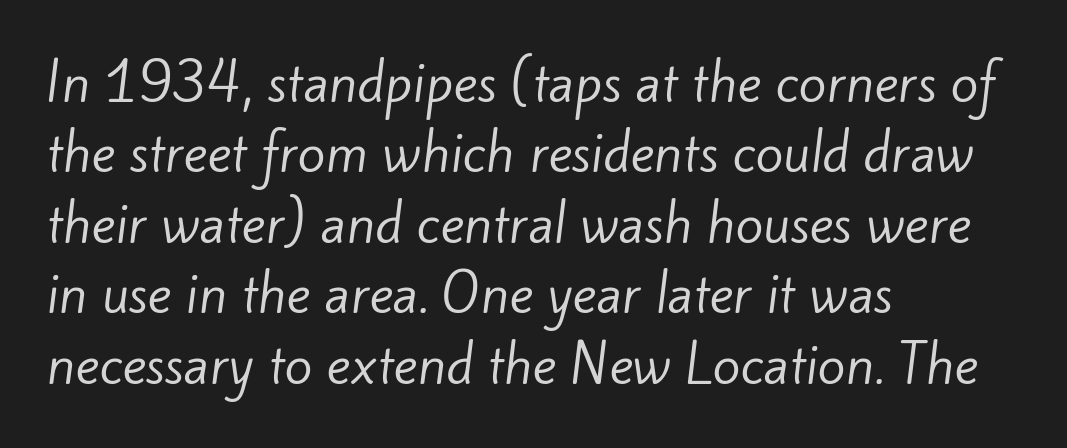
{"serif": "no", "bold": "no", "weight": "regular", "width": "normal", "stroke_contrast": "low", "x_height": "small", "monospaced": "no", "underline": "no", "align": "left", "line_spacing": "normal", "line_spacing_ratio": 1.38, "letter_spacing": "normal", "letter_spacing_em": 0.0, "glyph_px": 51}
